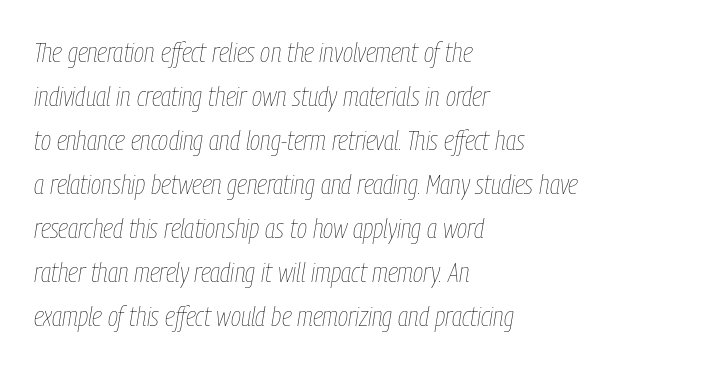
Q: Is the text bold? A: No.
Q: Is the text italic (slanted)? A: Yes, it leans right by about 9 degrees.
Q: Is the text underlined? A: No.
Q: How is the paragraph aligned? A: Left-aligned.
Q: Is the spacing between letters normal or unusually wide? A: Normal.
Q: Is the spacing between lines tight, normal or loose? A: Normal.
Q: Width (condensed, normal, or wide)? A: Condensed.
Q: Stroke contrast? A: Low.
Q: x-height? A: Medium.
Q: Monospaced? A: No.
